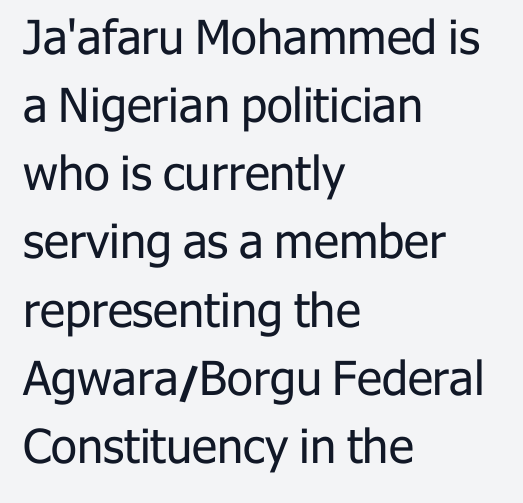
Each letter's strokes conclude bluntly, with no projecting serifs. The space directly below the letters is spotless. This block has exactly the height ordinary leading produces. This rendering leaves character spacing at its baseline value. The paragraph has a hard left edge and a soft right edge.
